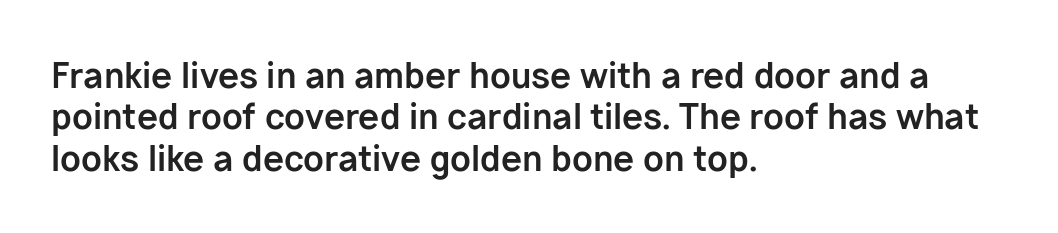
Q: Is the text bold? A: Yes.
Q: Is the text italic (slanted)? A: No, it is upright.
Q: Is the typeface a serif or a sans-serif typeface? A: Sans-serif.
Q: Is the text underlined? A: No.
Q: How is the paragraph aligned? A: Left-aligned.
Q: Is the spacing between letters normal or unusually wide? A: Normal.
Q: Width (condensed, normal, or wide)? A: Normal.
Q: Stroke contrast? A: Low.
Q: x-height? A: Medium.
Q: Monospaced? A: No.
